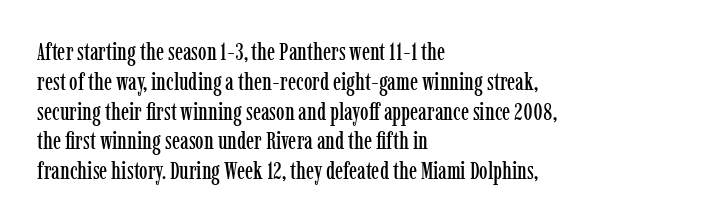
This sample uses an upright cut, with every glyph sitting square on the baseline. The space beneath each line is pristine and unruled. Short note: letters normally spaced. A classic flush-left, rag-right setting is used for this passage.
